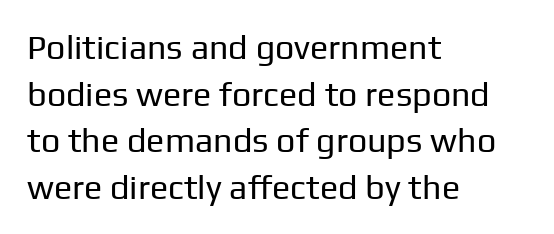
Every character sits straight up, as roman type does. Leading matches the norm, producing a regular column. Observe the absence of serifs on each vertical stroke in this sample. The letterforms sit at book weight or below.
